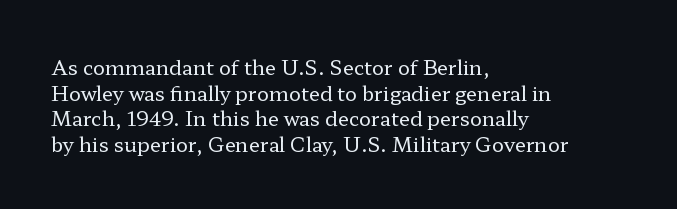
Q: Is the text bold? A: No.
Q: Is the text italic (slanted)? A: No, it is upright.
Q: Is the text underlined? A: No.
Q: How is the paragraph aligned? A: Left-aligned.
Q: Is the spacing between letters normal or unusually wide? A: Normal.
Q: Is the spacing between lines tight, normal or loose? A: Normal.
